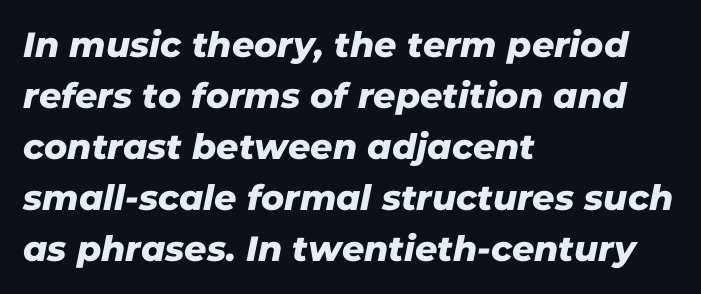
Each word holds together tightly as a unit, with standard inter-letter gaps. Honestly, the row spacing looks completely unremarkable. No feet cap the strokes, marking this as sans-serif type. Looks like regular typesetting: each glyph gets only the width it needs.
